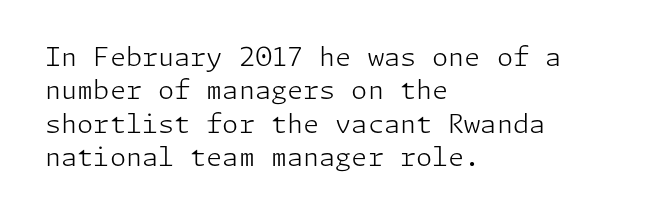
Q: Is the text bold? A: No.
Q: Is the text italic (slanted)? A: No, it is upright.
Q: Is the text underlined? A: No.
Q: How is the paragraph aligned? A: Left-aligned.
Q: Is the spacing between letters normal or unusually wide? A: Normal.
Q: Is the spacing between lines tight, normal or loose? A: Normal.
